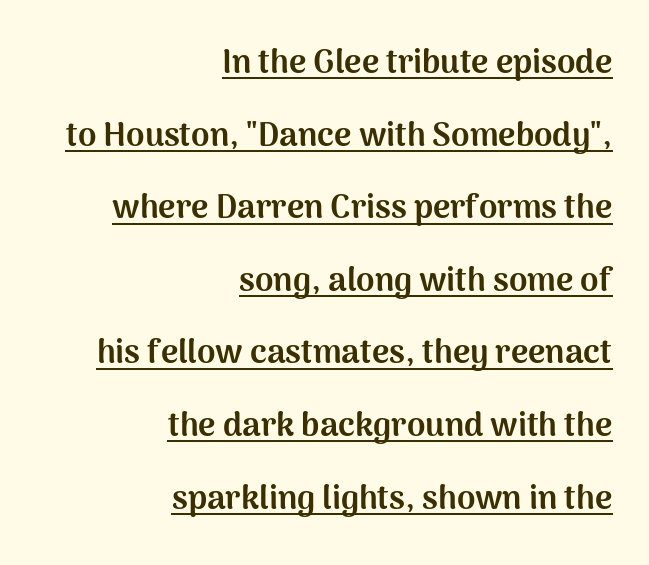
{"serif": "no", "italic": "no", "bold": "yes", "weight": "bold", "width": "normal", "stroke_contrast": "medium", "x_height": "medium", "monospaced": "no", "underline": "yes", "align": "right", "line_spacing": "loose", "line_spacing_ratio": 2.2, "letter_spacing": "normal", "letter_spacing_em": 0.0, "glyph_px": 33}
